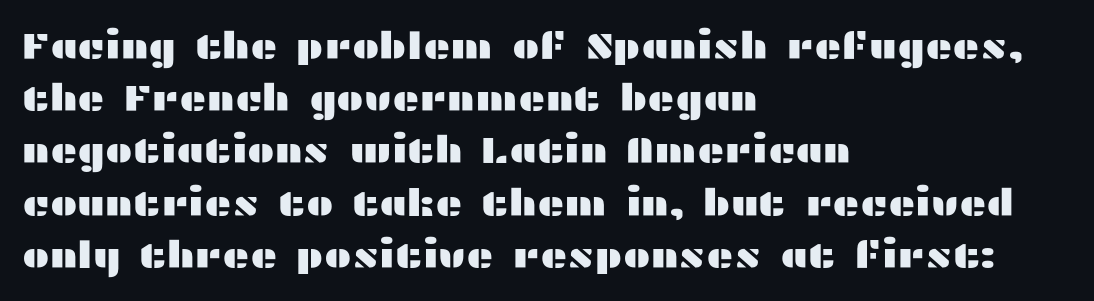
Q: Is the text italic (slanted)? A: No, it is upright.
Q: Is the typeface a serif or a sans-serif typeface? A: Sans-serif.
Q: Is the text underlined? A: No.
Q: How is the paragraph aligned? A: Left-aligned.
Q: Is the spacing between letters normal or unusually wide? A: Normal.
Q: Is the spacing between lines tight, normal or loose? A: Normal.
Q: Width (condensed, normal, or wide)? A: Wide.
Q: Stroke contrast? A: Medium.
Q: x-height? A: Medium.
Q: Monospaced? A: No.
